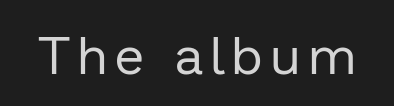
Here the designer chose a conventional face with non-uniform glyph widths. Nope, not italic — everything's standing straight. Bare-footed words on every line. Does the type have serifs? No, each stem ends abruptly. Weight: in the light-to-regular range.
